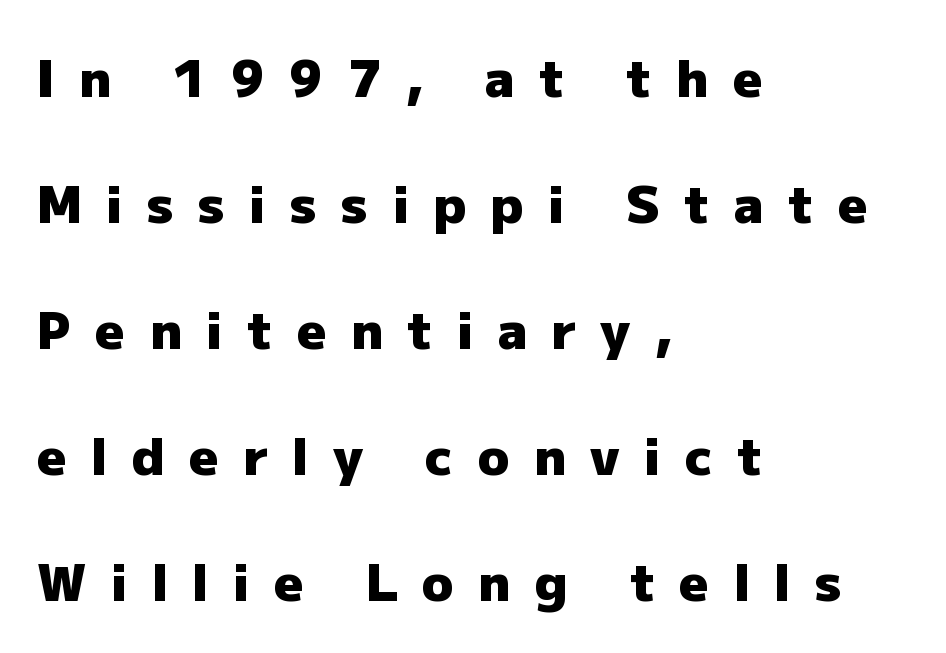
{"serif": "no", "italic": "no", "bold": "yes", "weight": "heavy", "width": "normal", "stroke_contrast": "low", "x_height": "medium", "monospaced": "no", "underline": "no", "align": "left", "line_spacing": "loose", "line_spacing_ratio": 2.47, "letter_spacing": "wide", "letter_spacing_em": 0.48, "glyph_px": 51}
